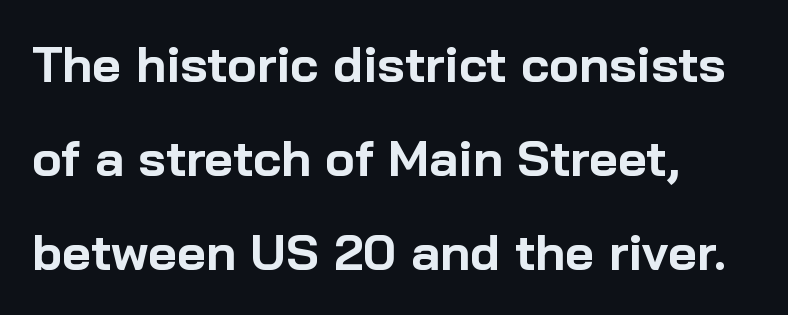
The passage shown is typed in a proportional face where columns would drift. Serifs: no, the terminals of the letterforms are clean. In CSS terms this would be text-align: left. In terms of weight, the rendering is a true, heavy bold.
